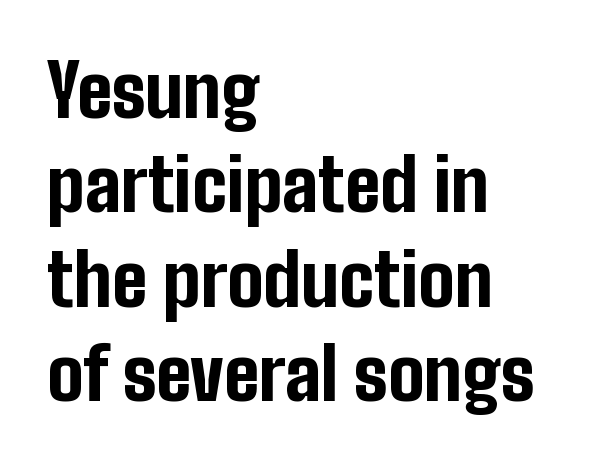
Q: Is the text bold? A: Yes.
Q: Is the text italic (slanted)? A: No, it is upright.
Q: Is the typeface a serif or a sans-serif typeface? A: Sans-serif.
Q: Is the text underlined? A: No.
Q: How is the paragraph aligned? A: Left-aligned.
Q: Is the spacing between letters normal or unusually wide? A: Normal.
Q: Is the spacing between lines tight, normal or loose? A: Normal.
Q: Width (condensed, normal, or wide)? A: Condensed.
Q: Stroke contrast? A: Low.
Q: x-height? A: Medium.
Q: Monospaced? A: No.
